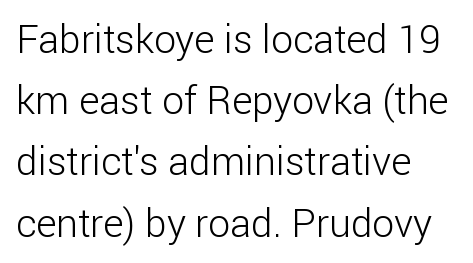
The image shows 39 px light sans-serif type, upright; set left-aligned, normal line spacing (1.57x), normal letter spacing, not underlined; low stroke contrast and a medium x-height.
